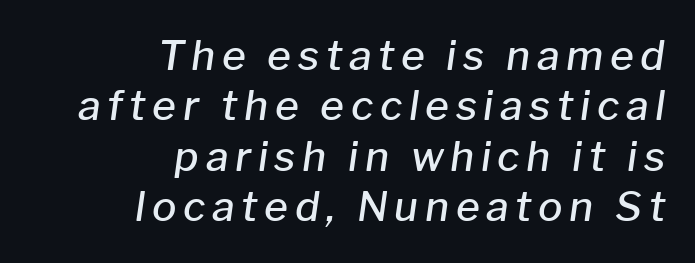
The image shows 41 px semibold type, italic (leaning right); set right-aligned, line spacing 1.23x, not underlined; low stroke contrast and a medium x-height.
